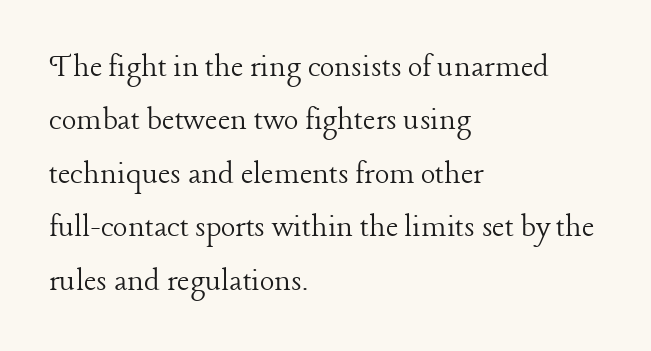
The image shows 34 px light serif type, upright; set left-aligned, normal line spacing (1.57x), normal letter spacing, not underlined; low stroke contrast and a medium x-height.
